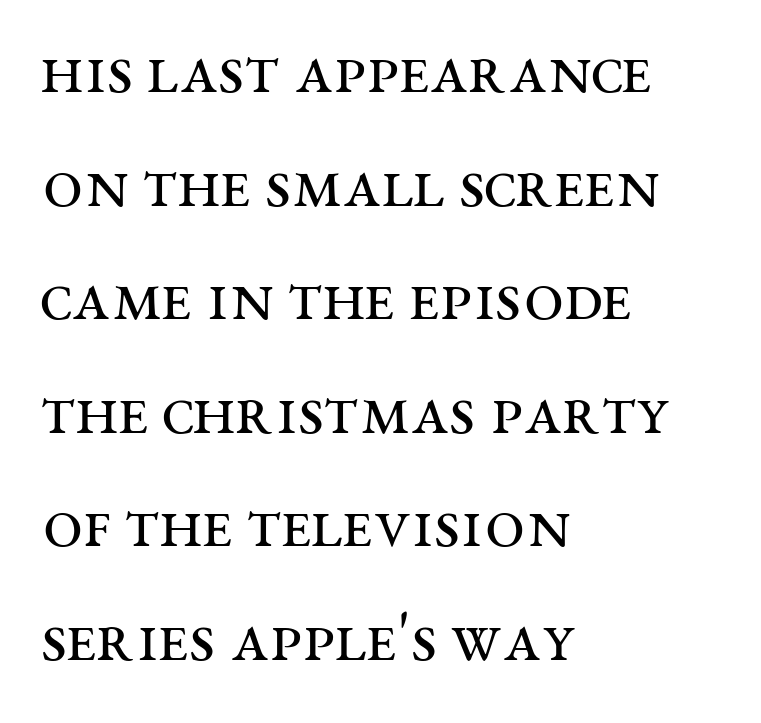
Q: Is the text bold? A: No.
Q: Is the text italic (slanted)? A: No, it is upright.
Q: Is the typeface a serif or a sans-serif typeface? A: Serif.
Q: Is the text underlined? A: No.
Q: How is the paragraph aligned? A: Left-aligned.
Q: Is the spacing between letters normal or unusually wide? A: Normal.
Q: Is the spacing between lines tight, normal or loose? A: Normal.
Q: Width (condensed, normal, or wide)? A: Wide.
Q: Stroke contrast? A: Medium.
Q: x-height? A: Large.
Q: Monospaced? A: No.
